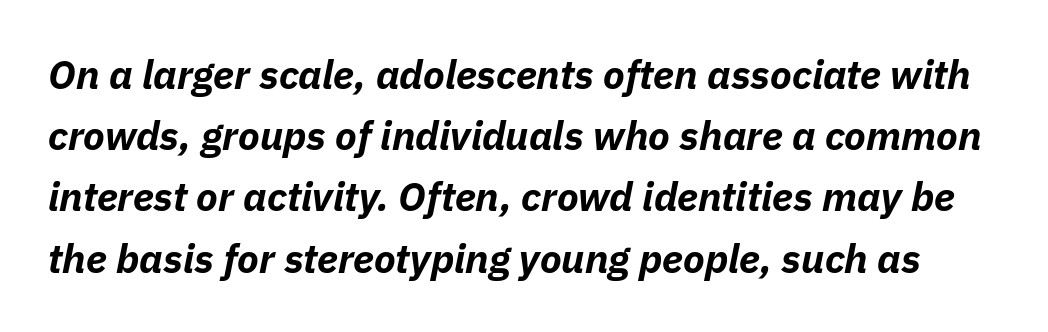
A typesetter would call this proportional, since set widths differ per character. Strokes here are thick enough to call this a true bold. Has an underline been added? It has not. The space between consecutive lines is moderate. The axis of the letterforms is tilted away from vertical. You could call the tracking neutral — neither tight nor loose.
